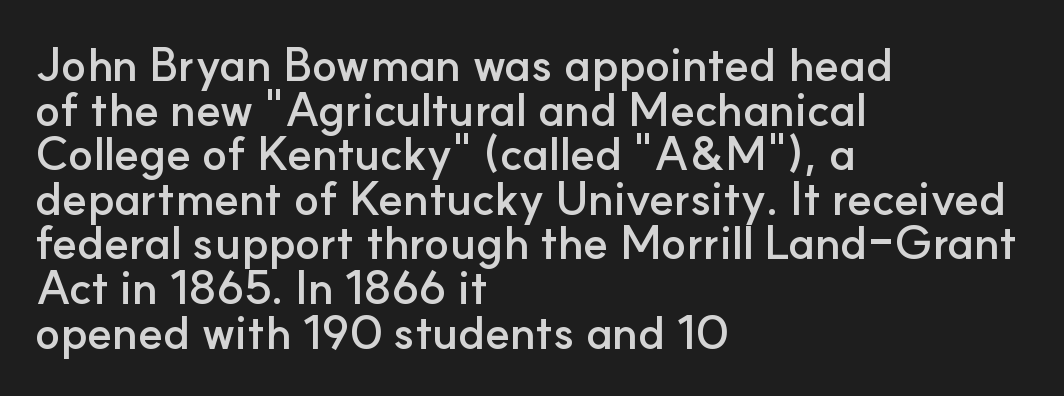
Q: Is the text bold? A: Yes.
Q: Is the text italic (slanted)? A: No, it is upright.
Q: Is the typeface a serif or a sans-serif typeface? A: Sans-serif.
Q: Is the text underlined? A: No.
Q: How is the paragraph aligned? A: Left-aligned.
Q: Is the spacing between letters normal or unusually wide? A: Normal.
Q: Is the spacing between lines tight, normal or loose? A: Tight.
Q: Width (condensed, normal, or wide)? A: Normal.
Q: Stroke contrast? A: Low.
Q: x-height? A: Small.
Q: Monospaced? A: No.
